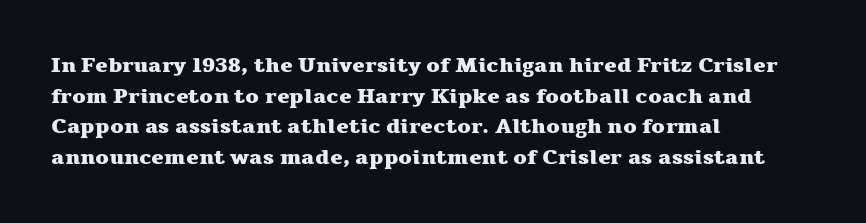
The image shows 21 px bold type, upright; set left-aligned, normal line spacing (1.46x), normal letter spacing, not underlined.
